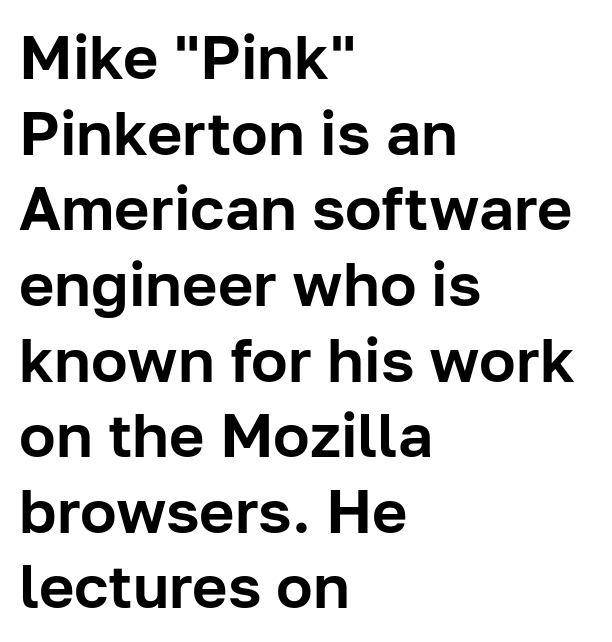
{"serif": "no", "italic": "no", "width": "normal", "stroke_contrast": "low", "x_height": "medium", "monospaced": "no", "underline": "no", "align": "left", "line_spacing_ratio": 1.24, "letter_spacing": "normal", "letter_spacing_em": 0.0, "glyph_px": 61}
